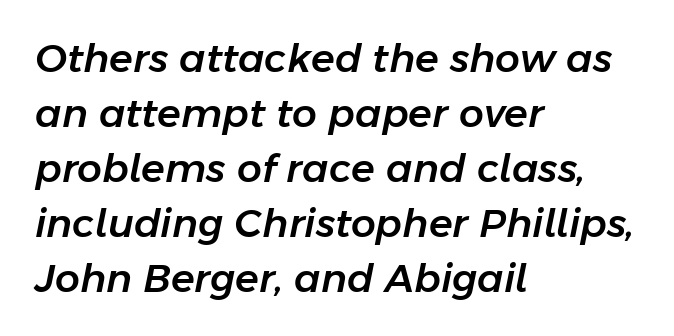
{"italic": "yes", "lean": "right", "slant_degrees": 11, "width": "normal", "stroke_contrast": "low", "x_height": "medium", "monospaced": "no", "underline": "no", "align": "left", "line_spacing": "normal", "line_spacing_ratio": 1.41, "letter_spacing": "normal", "letter_spacing_em": 0.0, "glyph_px": 39}
